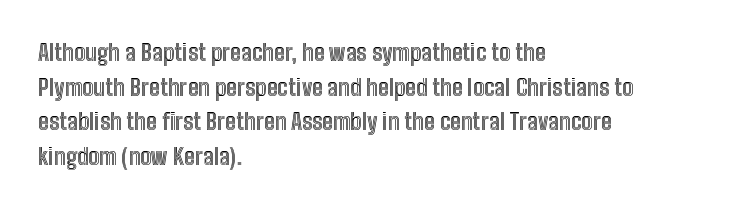
Q: Is the text italic (slanted)? A: No, it is upright.
Q: Is the text underlined? A: No.
Q: How is the paragraph aligned? A: Left-aligned.
Q: Is the spacing between letters normal or unusually wide? A: Normal.
Q: Is the spacing between lines tight, normal or loose? A: Normal.
